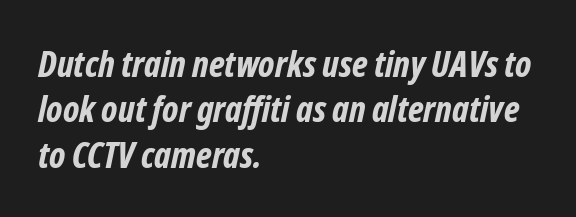
The image shows 36 px bold, condensed sans-serif type; set left-aligned, normal line spacing (1.26x), normal letter spacing, not underlined; low stroke contrast and a medium x-height.
